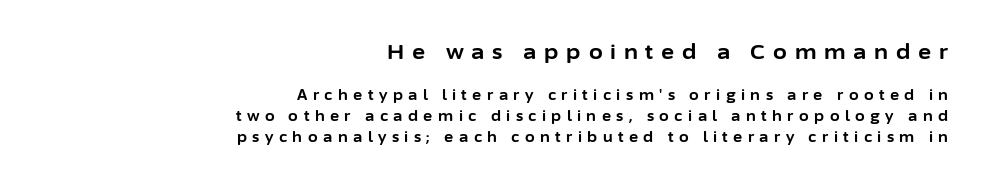
{"italic": "no", "bold": "yes", "underline": "no", "align": "right", "line_spacing": "normal", "line_spacing_ratio": 1.5, "letter_spacing": "wide", "letter_spacing_em": 0.39, "larger_block": "first", "size_ratio": 1.43, "glyph_px": 20}
